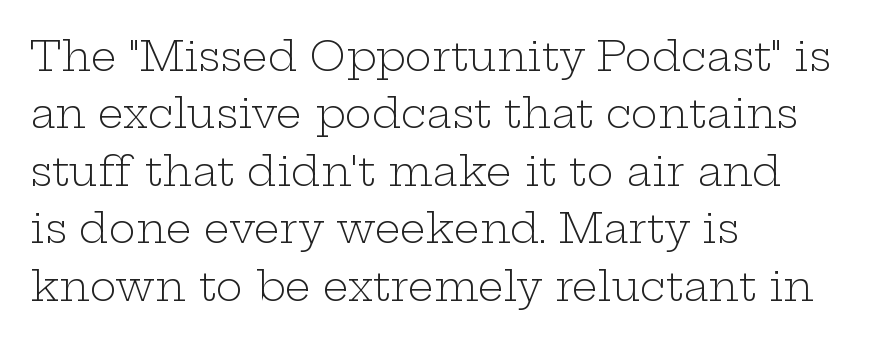
The image shows 41 px light, wide serif type, upright; set left-aligned, normal line spacing (1.4x), normal letter spacing, not underlined; low stroke contrast and a medium x-height.
